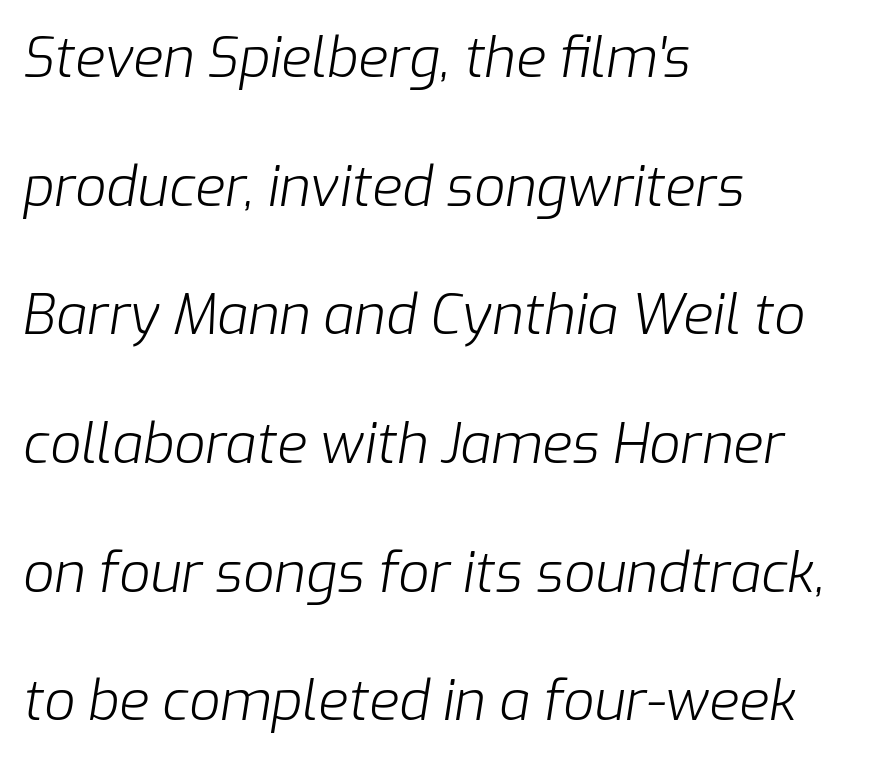
{"italic": "yes", "lean": "right", "slant_degrees": 9, "bold": "no", "weight": "light", "width": "normal", "stroke_contrast": "low", "x_height": "medium", "monospaced": "no", "underline": "no", "align": "left", "line_spacing": "loose", "line_spacing_ratio": 2.34, "letter_spacing": "normal", "letter_spacing_em": 0.0, "glyph_px": 55}
